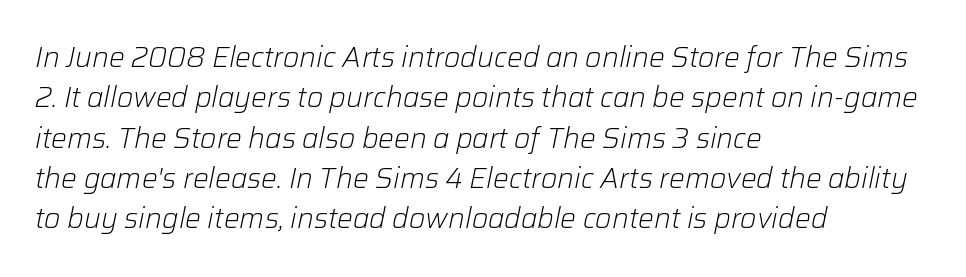
Q: Is the text bold? A: No.
Q: Is the text italic (slanted)? A: Yes, it leans right by about 12 degrees.
Q: Is the text underlined? A: No.
Q: How is the paragraph aligned? A: Left-aligned.
Q: Is the spacing between letters normal or unusually wide? A: Normal.
Q: Is the spacing between lines tight, normal or loose? A: Normal.
Q: Width (condensed, normal, or wide)? A: Normal.
Q: Stroke contrast? A: Low.
Q: x-height? A: Medium.
Q: Monospaced? A: No.
